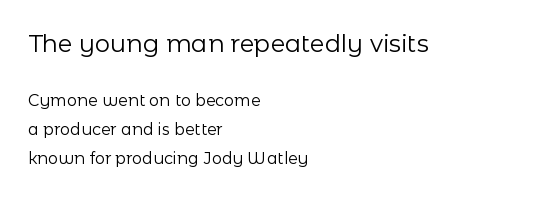
{"italic": "no", "bold": "no", "underline": "no", "align": "left", "line_spacing_ratio": 1.8, "letter_spacing": "normal", "letter_spacing_em": 0.0, "larger_block": "first", "size_ratio": 1.5, "glyph_px": 24}
